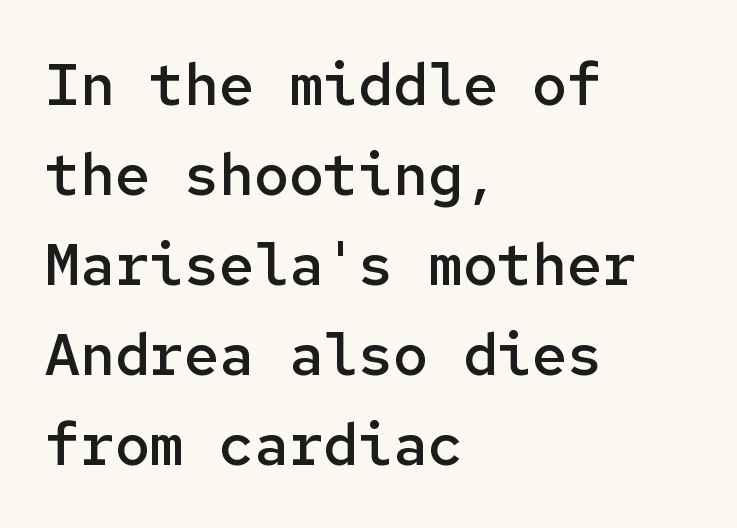
Q: Is the text bold? A: Semi-bold.
Q: Is the text italic (slanted)? A: No, it is upright.
Q: Is the typeface a serif or a sans-serif typeface? A: Sans-serif.
Q: Is the text underlined? A: No.
Q: How is the paragraph aligned? A: Left-aligned.
Q: Is the spacing between letters normal or unusually wide? A: Normal.
Q: Is the spacing between lines tight, normal or loose? A: Normal.
Q: Width (condensed, normal, or wide)? A: Normal.
Q: Stroke contrast? A: Low.
Q: x-height? A: Medium.
Q: Monospaced? A: Yes.
